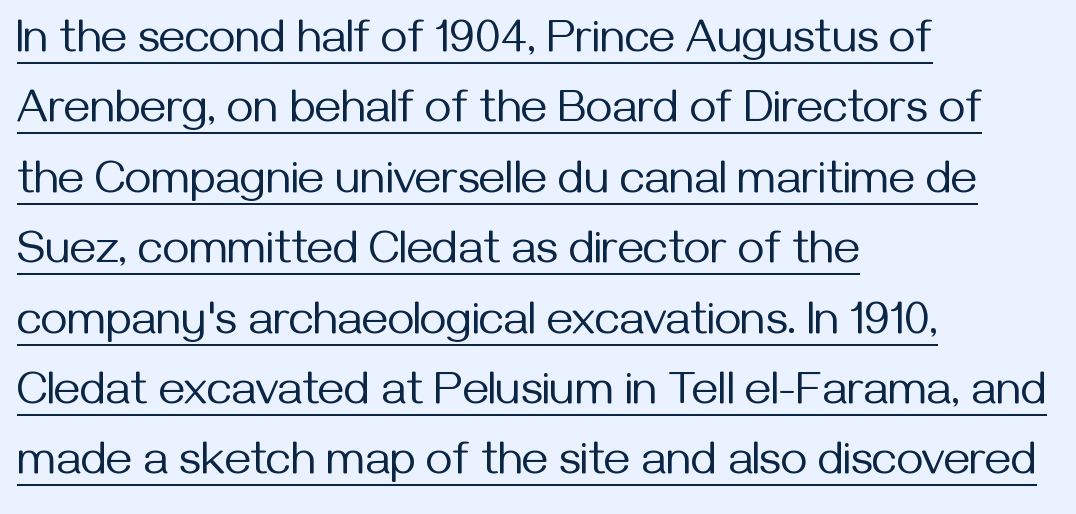
The image shows 46 px regular-weight sans-serif type, upright; set left-aligned, normal line spacing (1.53x), normal letter spacing, underlined; medium stroke contrast and a medium x-height.
